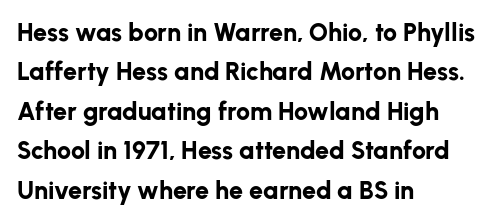
The image shows 25 px bold type, upright; set left-aligned, normal line spacing (1.58x), normal letter spacing, not underlined.
